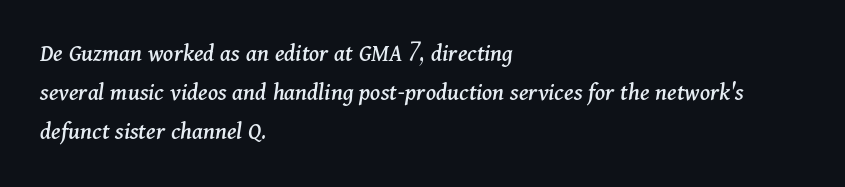
Q: Is the text italic (slanted)? A: Yes, it leans right by about 11 degrees.
Q: Is the text underlined? A: No.
Q: How is the paragraph aligned? A: Left-aligned.
Q: Is the spacing between letters normal or unusually wide? A: Normal.
Q: Is the spacing between lines tight, normal or loose? A: Normal.
